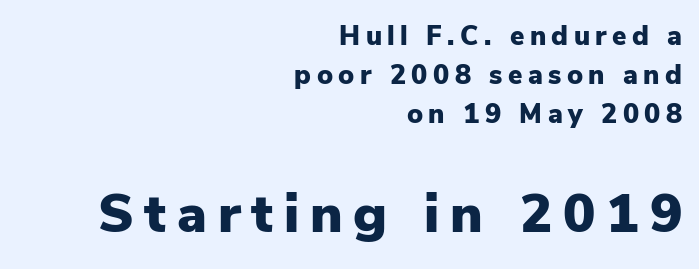
Q: Is the text bold? A: Yes.
Q: Is the text italic (slanted)? A: No, it is upright.
Q: Is the typeface a serif or a sans-serif typeface? A: Sans-serif.
Q: Is the text underlined? A: No.
Q: How is the paragraph aligned? A: Right-aligned.
Q: Is the spacing between letters normal or unusually wide? A: Unusually wide.
Q: Is the spacing between lines tight, normal or loose? A: Normal.
Q: Which block of text is set in a larger size, the first (top) or the second (bottom)? A: The second (bottom) one.
Q: Width (condensed, normal, or wide)? A: Normal.
Q: Stroke contrast? A: Low.
Q: x-height? A: Medium.
Q: Monospaced? A: No.
